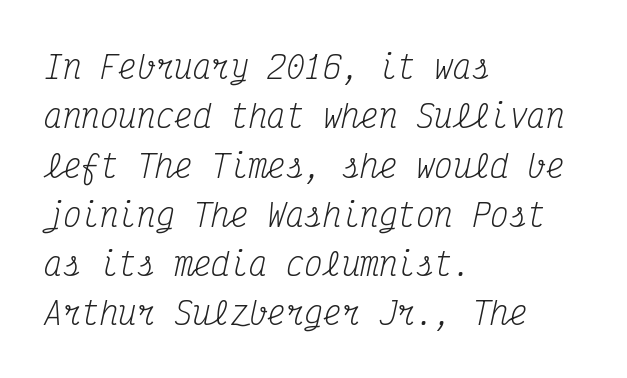
Q: Is the text bold? A: No.
Q: Is the text italic (slanted)? A: Yes, it leans right by about 12 degrees.
Q: Is the typeface a serif or a sans-serif typeface? A: Serif.
Q: Is the text underlined? A: No.
Q: How is the paragraph aligned? A: Left-aligned.
Q: Is the spacing between letters normal or unusually wide? A: Normal.
Q: Is the spacing between lines tight, normal or loose? A: Normal.
Q: Width (condensed, normal, or wide)? A: Condensed.
Q: Stroke contrast? A: Medium.
Q: x-height? A: Medium.
Q: Monospaced? A: Yes.
